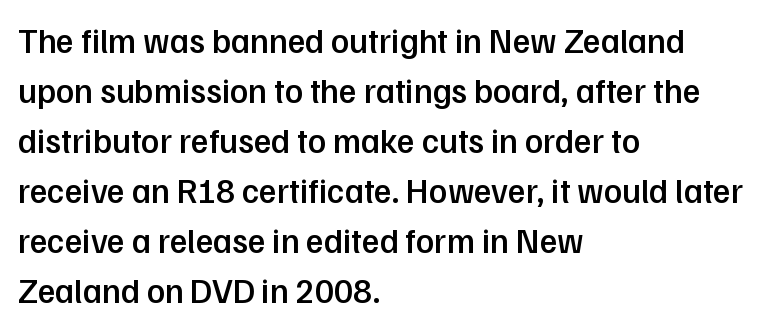
The image shows 34 px semibold sans-serif type, upright; set left-aligned, normal line spacing (1.47x), normal letter spacing, not underlined; low stroke contrast and a medium x-height.
